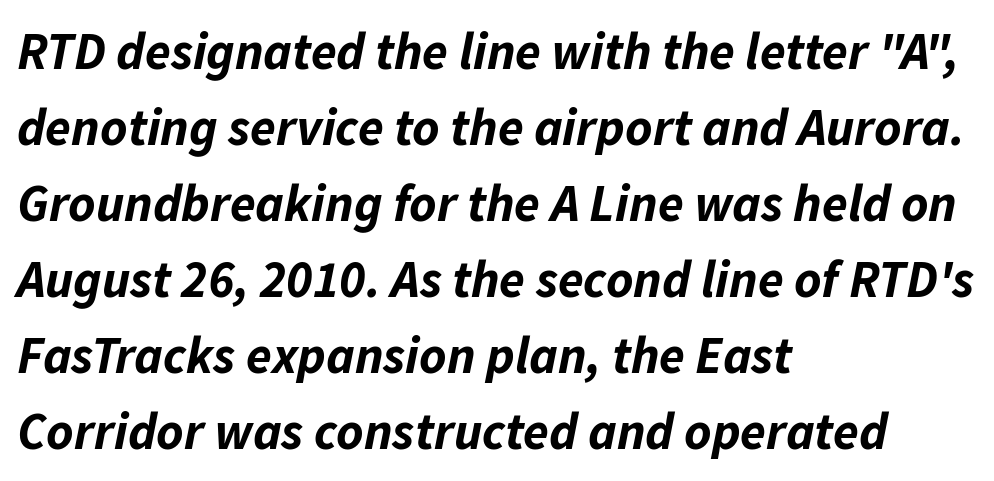
The letters advance in unequal steps, a hallmark of proportional type. In CSS terms this would be text-align: left. Words float on clear page, feet unadorned. This sample keeps an unexceptional amount of space between lines. Every character sits at an angle, as italics do. There is no visible air inserted between adjacent glyphs.
